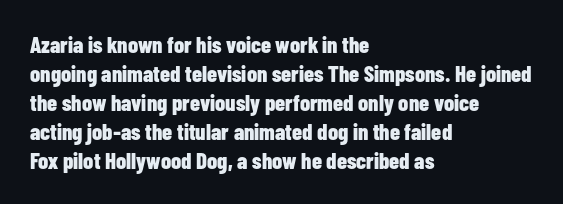
The typography opts for an upright posture over an oblique one. What weight is shown? A full bold with thick strokes. How would I describe the line gaps? Plain and ordinary. Each line starts at the same left margin while the right side varies.
